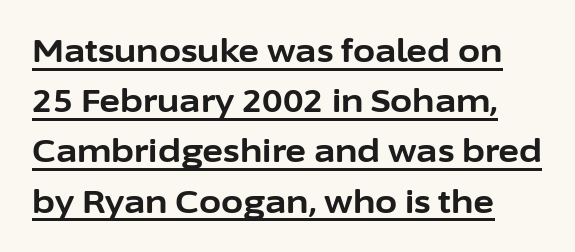
Q: Is the text bold? A: Yes.
Q: Is the text italic (slanted)? A: No, it is upright.
Q: Is the typeface a serif or a sans-serif typeface? A: Sans-serif.
Q: Is the text underlined? A: Yes.
Q: Is the spacing between letters normal or unusually wide? A: Normal.
Q: Is the spacing between lines tight, normal or loose? A: Normal.
Q: Width (condensed, normal, or wide)? A: Normal.
Q: Stroke contrast? A: Low.
Q: x-height? A: Medium.
Q: Monospaced? A: No.
